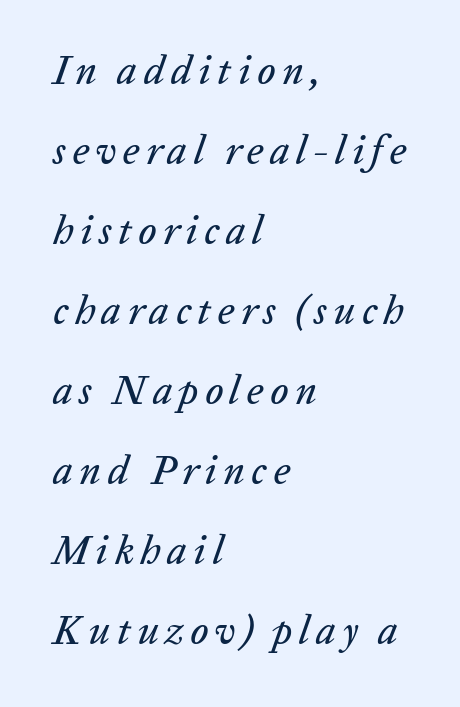
The rendering anchors every line to the left-hand side. How would I describe the line gaps? Wide and relaxed. The specimen reads as italic at a glance. This sample has the flowing, uneven cadence of proportional lettering. The words here are not underlined.
